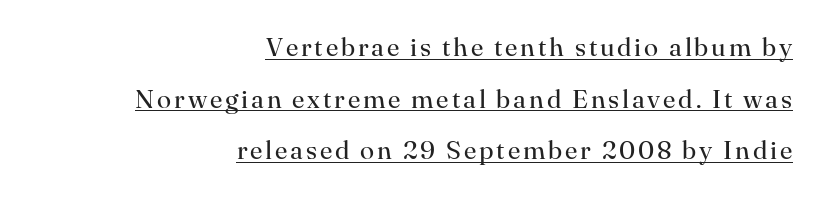
Heft: none added — not bold. How would I describe the line gaps? Wide and relaxed. Does the copy run flush right? Yes — the right margin is perfectly even. These characters rest on top of a visible drawn line.
